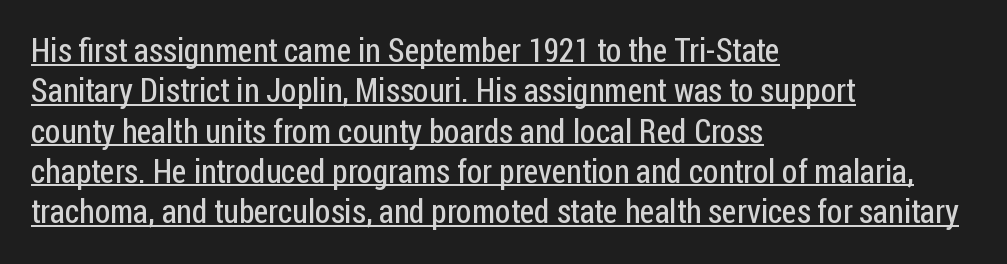
Q: Is the text bold? A: No.
Q: Is the text italic (slanted)? A: No, it is upright.
Q: Is the typeface a serif or a sans-serif typeface? A: Sans-serif.
Q: Is the text underlined? A: Yes.
Q: How is the paragraph aligned? A: Left-aligned.
Q: Is the spacing between letters normal or unusually wide? A: Normal.
Q: Width (condensed, normal, or wide)? A: Condensed.
Q: Stroke contrast? A: Low.
Q: x-height? A: Medium.
Q: Monospaced? A: No.
